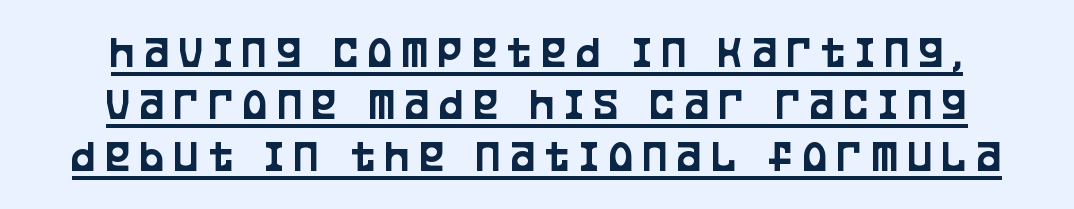
Q: Is the text italic (slanted)? A: No, it is upright.
Q: Is the typeface a serif or a sans-serif typeface? A: Sans-serif.
Q: Is the text underlined? A: Yes.
Q: How is the paragraph aligned? A: Centered.
Q: Is the spacing between letters normal or unusually wide? A: Unusually wide.
Q: Is the spacing between lines tight, normal or loose? A: Tight.
Q: Width (condensed, normal, or wide)? A: Condensed.
Q: Stroke contrast? A: Low.
Q: x-height? A: Large.
Q: Monospaced? A: No.
